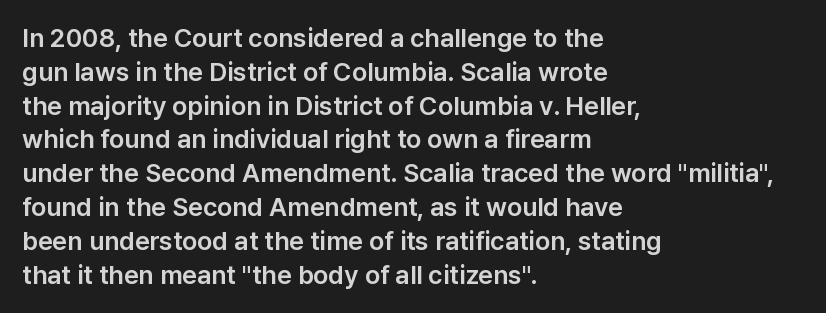
The image shows 26 px text type, upright; set left-aligned, normal line spacing (1.3x), normal letter spacing, not underlined.
